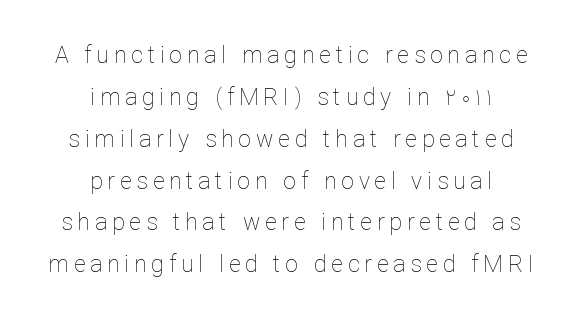
Q: Is the text bold? A: No.
Q: Is the text italic (slanted)? A: No, it is upright.
Q: Is the text underlined? A: No.
Q: How is the paragraph aligned? A: Centered.
Q: Is the spacing between letters normal or unusually wide? A: Unusually wide.
